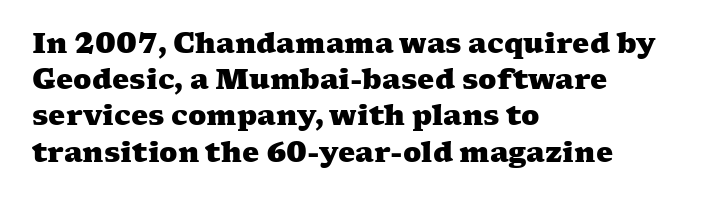
The image shows 27 px bold type; set left-aligned, normal line spacing (1.34x), normal letter spacing, not underlined.
